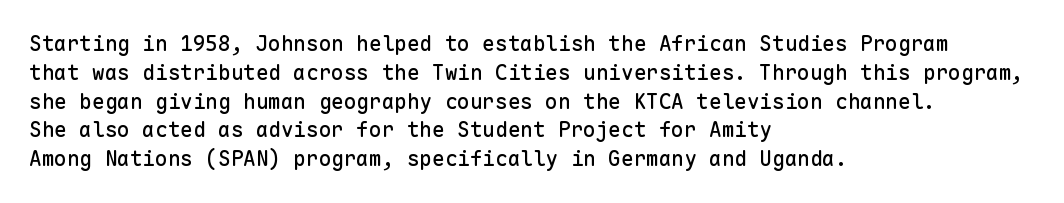
{"italic": "no", "underline": "no", "align": "left", "line_spacing": "normal", "line_spacing_ratio": 1.37, "letter_spacing": "normal", "letter_spacing_em": 0.0, "glyph_px": 21}
